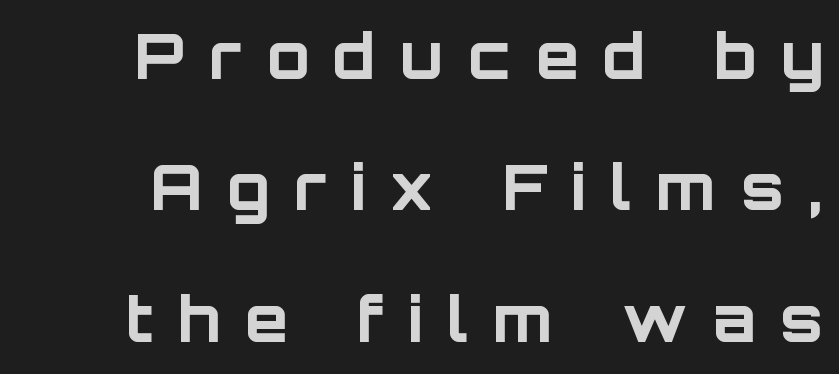
The characters display no serif detailing; their extremities are plain. Think of a printed novel: that variable character pitch is what you see here. If you drew a line through each stem, it would be perfectly vertical. Tracking here is generous; glyphs stand well apart from one another. Horizontal bands of white between lines are thick stripes.
